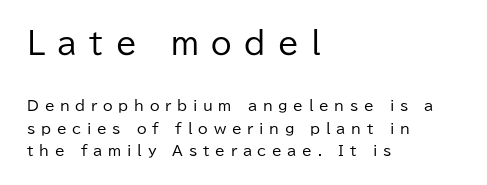
The image shows 30 px regular-weight sans-serif type, upright; set left-aligned, normal line spacing (1.58x), unusually wide letter spacing (+0.41 em), not underlined; the first (top) block is 2.14x larger; low stroke contrast and a medium x-height.
